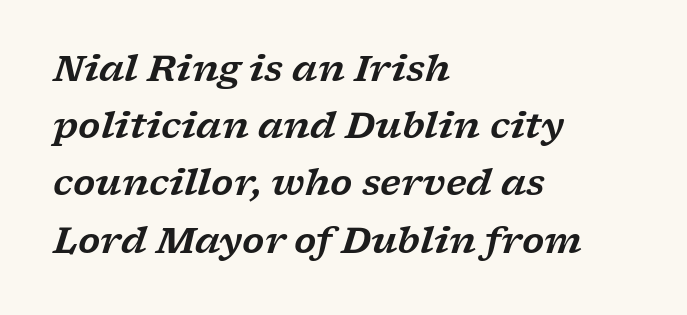
The image shows 36 px wide serif type, italic (leaning right); set left-aligned, normal line spacing (1.59x), normal letter spacing, not underlined; low stroke contrast and a medium x-height.
